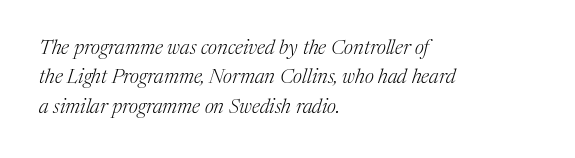
The passage shown stacks its lines at a standard gap. Lines of text with bare space underneath. The paragraph has a hard left edge and a soft right edge. The letterforms sit at book weight or below. Default kerning and tracking; the words read as compact shapes. A typesetter would mark this as italic.
